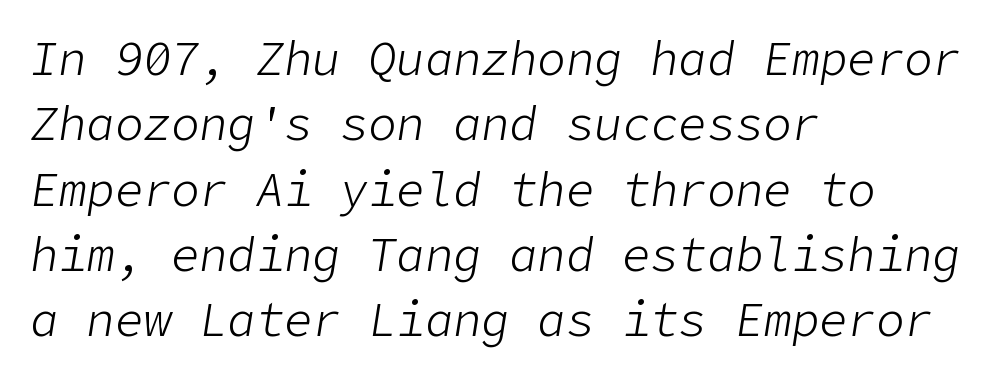
{"italic": "yes", "lean": "right", "slant_degrees": 9, "bold": "no", "weight": "light", "width": "normal", "stroke_contrast": "low", "x_height": "medium", "underline": "no", "align": "left", "line_spacing": "normal", "line_spacing_ratio": 1.39, "letter_spacing": "normal", "letter_spacing_em": 0.0, "glyph_px": 47}
